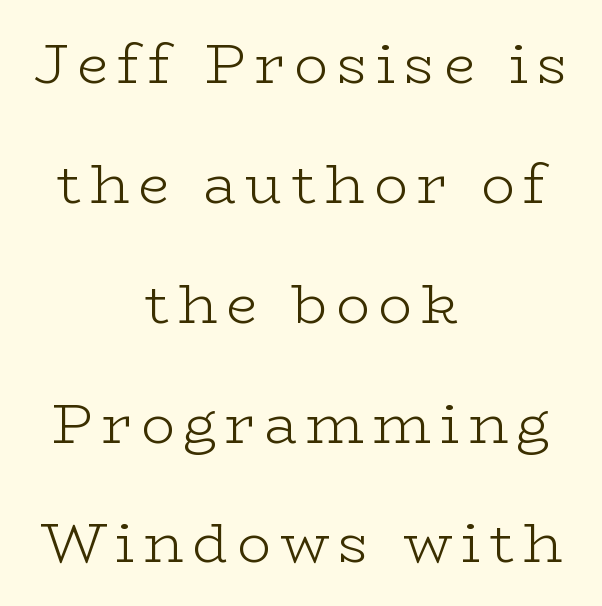
Q: Is the text bold? A: No.
Q: Is the text italic (slanted)? A: No, it is upright.
Q: Is the typeface a serif or a sans-serif typeface? A: Serif.
Q: Is the text underlined? A: No.
Q: How is the paragraph aligned? A: Centered.
Q: Is the spacing between lines tight, normal or loose? A: Loose.
Q: Width (condensed, normal, or wide)? A: Wide.
Q: Stroke contrast? A: Low.
Q: x-height? A: Medium.
Q: Monospaced? A: No.
